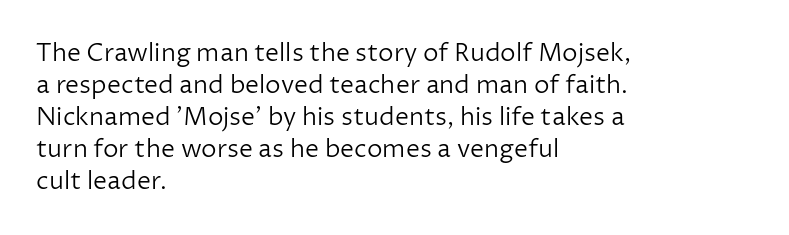
Q: Is the text bold? A: No.
Q: Is the text italic (slanted)? A: No, it is upright.
Q: Is the text underlined? A: No.
Q: How is the paragraph aligned? A: Left-aligned.
Q: Is the spacing between letters normal or unusually wide? A: Normal.
Q: Is the spacing between lines tight, normal or loose? A: Normal.
